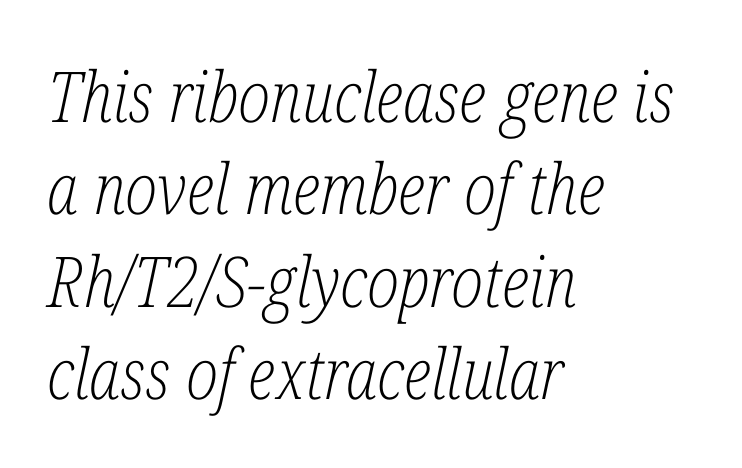
{"serif": "yes", "italic": "yes", "lean": "right", "slant_degrees": 12, "bold": "no", "weight": "light", "width": "condensed", "stroke_contrast": "low", "x_height": "medium", "monospaced": "no", "underline": "no", "align": "left", "line_spacing": "normal", "line_spacing_ratio": 1.32, "letter_spacing": "normal", "letter_spacing_em": 0.0, "glyph_px": 70}
